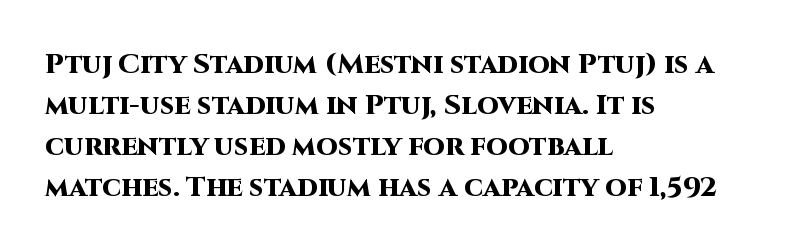
{"serif": "no", "italic": "no", "bold": "yes", "weight": "heavy", "width": "normal", "stroke_contrast": "high", "x_height": "large", "monospaced": "no", "underline": "no", "align": "left", "line_spacing": "normal", "line_spacing_ratio": 1.46, "letter_spacing": "normal", "letter_spacing_em": 0.0, "glyph_px": 28}
